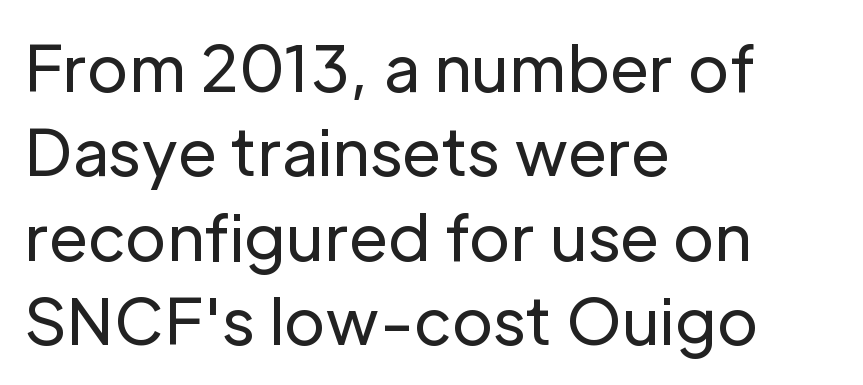
{"serif": "no", "italic": "no", "bold": "no", "weight": "regular", "width": "normal", "stroke_contrast": "low", "x_height": "medium", "monospaced": "no", "underline": "no", "align": "left", "line_spacing": "normal", "line_spacing_ratio": 1.34, "letter_spacing": "normal", "letter_spacing_em": 0.0, "glyph_px": 63}
